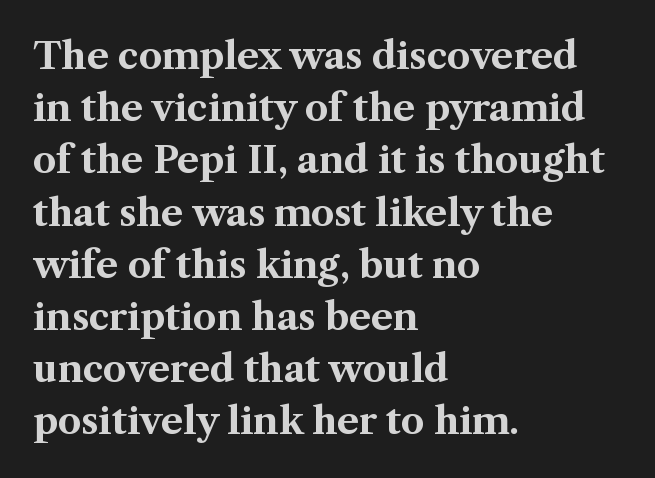
{"serif": "yes", "italic": "no", "bold": "yes", "weight": "bold", "width": "normal", "stroke_contrast": "medium", "x_height": "medium", "monospaced": "no", "underline": "no", "align": "left", "line_spacing": "normal", "line_spacing_ratio": 1.41, "letter_spacing": "normal", "letter_spacing_em": 0.0, "glyph_px": 37}
